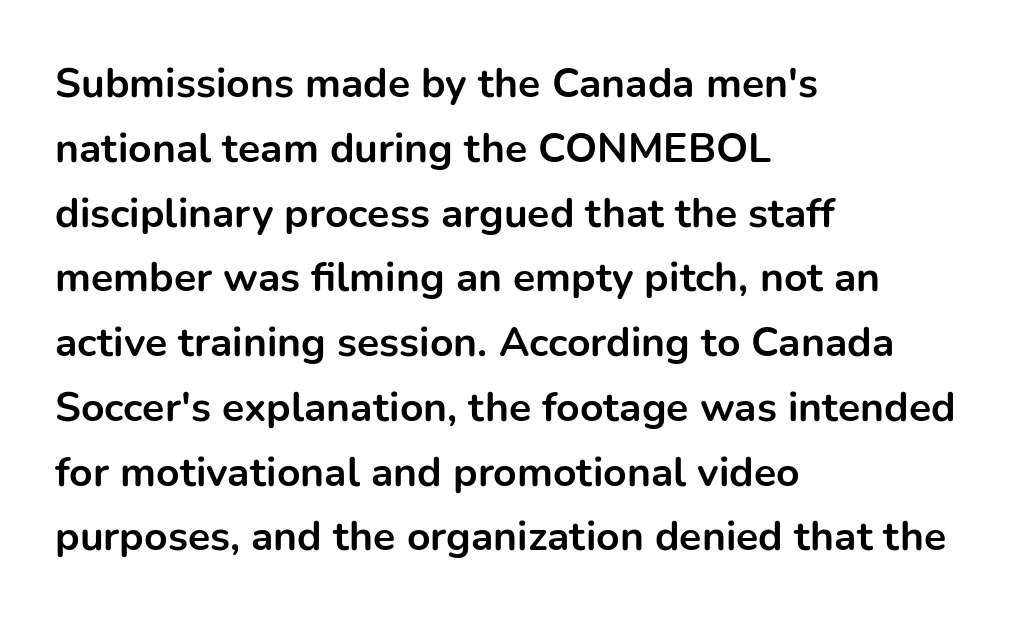
The image shows 41 px bold sans-serif type, upright; set left-aligned, normal line spacing (1.58x), normal letter spacing, not underlined; low stroke contrast and a medium x-height.
